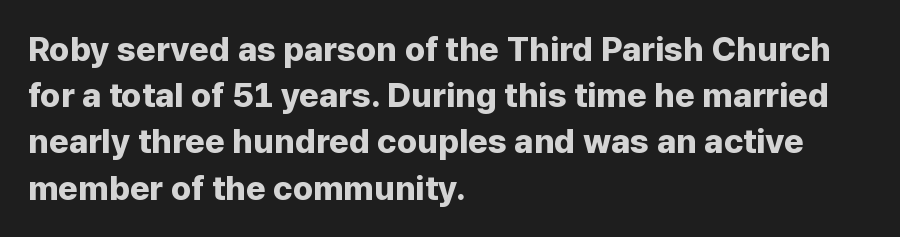
{"serif": "no", "italic": "no", "bold": "yes", "weight": "bold", "width": "normal", "stroke_contrast": "low", "x_height": "medium", "monospaced": "no", "underline": "no", "align": "left", "line_spacing": "normal", "line_spacing_ratio": 1.36, "letter_spacing": "normal", "letter_spacing_em": 0.0, "glyph_px": 34}
